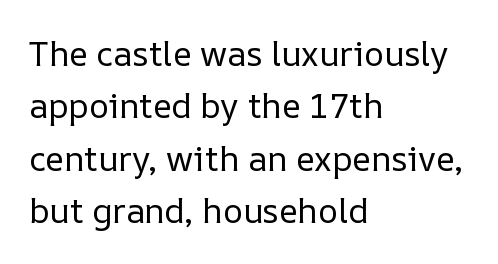
The specimen reads as upright at a glance. Normally led — the rows are evenly, conventionally spaced. Is this a fixed-width face? No — the glyphs have proportional, varying widths. Stroke thickness stays within the range of a standard reading face or lighter.
